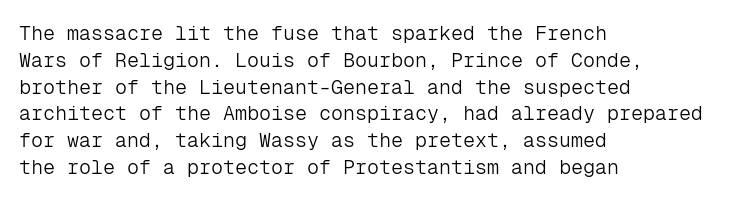
Q: Is the text bold? A: No.
Q: Is the text italic (slanted)? A: No, it is upright.
Q: Is the text underlined? A: No.
Q: How is the paragraph aligned? A: Left-aligned.
Q: Is the spacing between letters normal or unusually wide? A: Normal.
Q: Is the spacing between lines tight, normal or loose? A: Normal.
